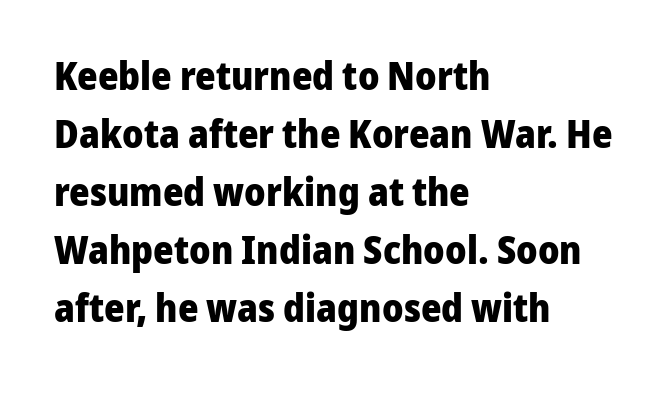
Ordinary non-slanted type is in use. Every letter is thick-stroked: bold, no question. The font family rendered here belongs to the sans-serif group. Think of a printed novel: that variable character pitch is what you see here. The designer left line spacing at the default. The typesetter chose a ragged-right arrangement here.
